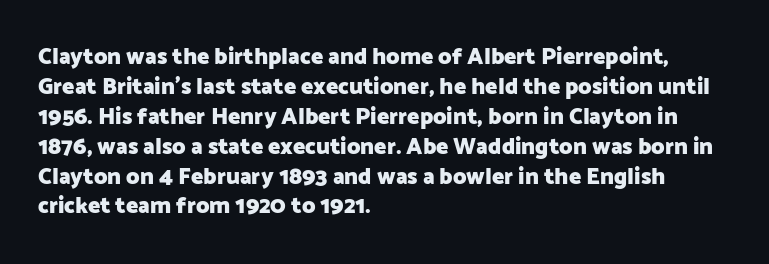
Q: Is the text bold? A: Yes.
Q: Is the text italic (slanted)? A: No, it is upright.
Q: Is the text underlined? A: No.
Q: How is the paragraph aligned? A: Left-aligned.
Q: Is the spacing between letters normal or unusually wide? A: Normal.
Q: Is the spacing between lines tight, normal or loose? A: Normal.
